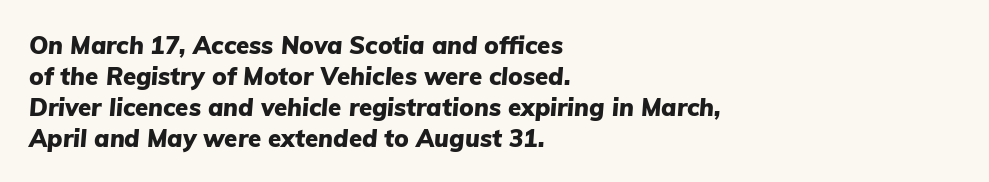
The image shows 24 px bold type, italic (leaning right); set left-aligned, normal line spacing (1.29x), normal letter spacing, not underlined.
